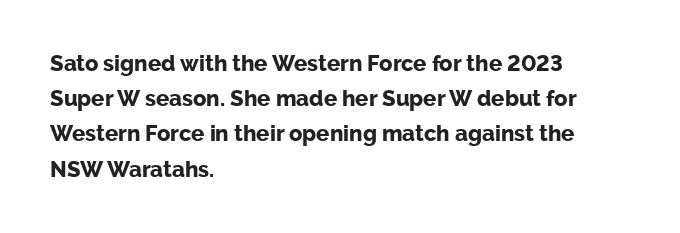
The image shows 22 px bold type, upright; set left-aligned, normal line spacing (1.6x), normal letter spacing, not underlined.
